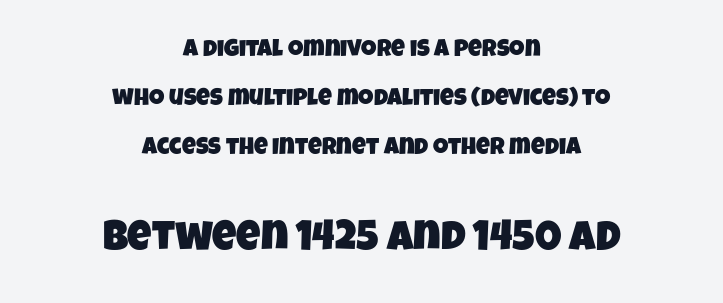
The rendering uses a large line-height, opening up the rows. Varying glyph widths throughout — classic text-font behaviour. Size contrast runs from small at the top to large at the bottom. A typesetter would call this zero additional tracking. The passage shown is typeset with a sans-serif family.
